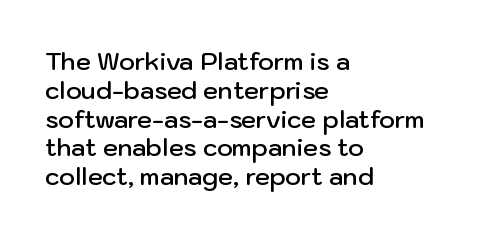
The image shows 24 px text type, upright; set left-aligned, line spacing 1.2x, normal letter spacing, not underlined.
